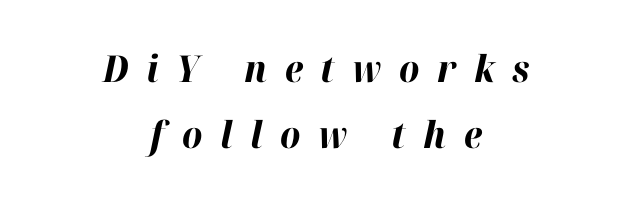
You could not count columns in this text — the font is proportionally spaced. An italicized treatment has been applied to the whole sample. Strong, thick strokes mark this as bold type. The typesetter chose a symmetrical, centered arrangement here. The strip under each line holds only bare page. Letter spacing: wide.
